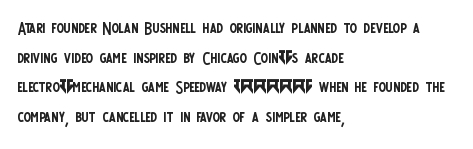
The image shows 22 px text type, upright; set left-aligned, normal line spacing (1.35x), normal letter spacing, not underlined.
